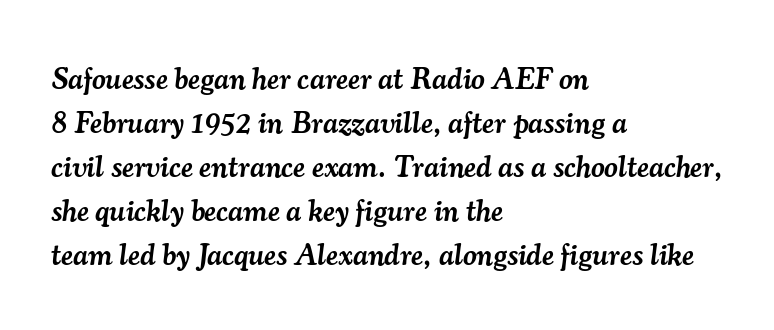
Each word holds together tightly as a unit, with standard inter-letter gaps. Would a proofreader flag this as italicized? Yes. A typesetter would call this proportional, since set widths differ per character. Horizontal bands of white between lines are of average thickness. What weight is shown? A semibold, between regular and bold. Check under the words: just untouched page.
